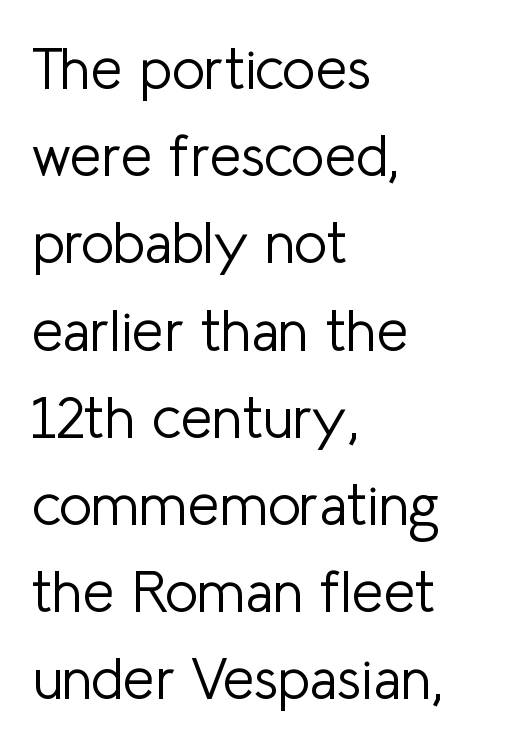
The line-height multiplier appears to be the usual default. Posture: straight, roman, zero tilt. A typesetter would call this proportional, since set widths differ per character. The rendering anchors every line to the left-hand side. Caption: face not bold, strokes unweighted. Underline: absent.
